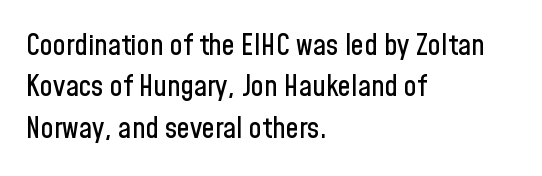
The image shows 29 px condensed sans-serif type, upright; set left-aligned, normal line spacing (1.43x), normal letter spacing, not underlined; low stroke contrast and a medium x-height.
